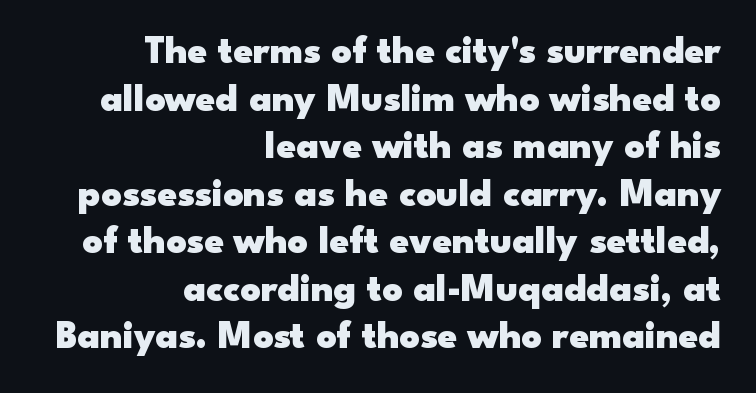
The space beneath each line is pristine and unruled. These words are printed bold, with thick strokes throughout. A typesetter would call this zero additional tracking. Teacher's note: observe the even right margin — that is flush-right alignment. This sample has the flowing, uneven cadence of proportional lettering.
